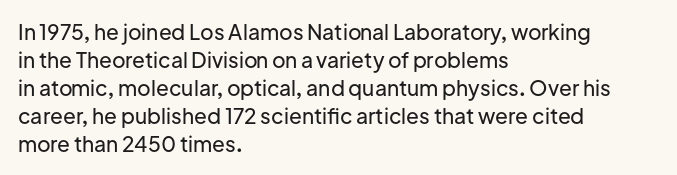
If you measured baseline to baseline, you'd find a middling distance. Descenders are the only things crossing below the line. The lines in this sample share a left origin and differ only in where they stop. Letter spacing: default. Quick note: not italic, upright.
